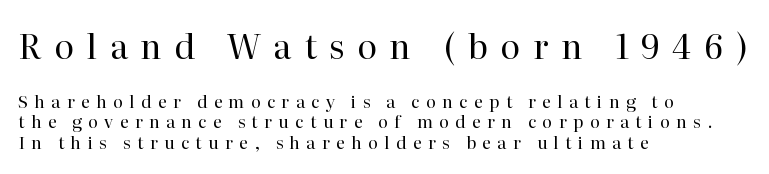
The image shows 34 px regular-weight serif type, upright; set left-aligned, line spacing 1.22x, unusually wide letter spacing (+0.37 em), not underlined; the first (top) block is 2.0x larger; high stroke contrast and a medium x-height.
